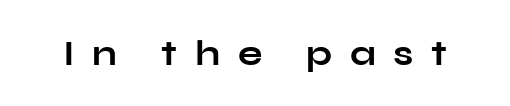
{"serif": "no", "italic": "no", "bold": "yes", "weight": "bold", "width": "wide", "stroke_contrast": "low", "x_height": "medium", "monospaced": "no", "underline": "no", "letter_spacing": "wide", "letter_spacing_em": 0.49, "glyph_px": 36}
